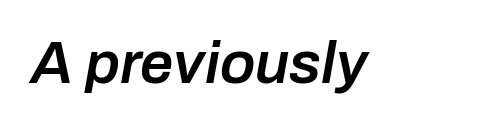
Spacing between characters is what you'd get straight out of the box. Moderately thickened strokes mark this as semibold type. Spacing verdict: proportional, widths tailored to each character. Just letters on the line, the space beneath them empty. An italicized treatment has been applied to the whole sample.
